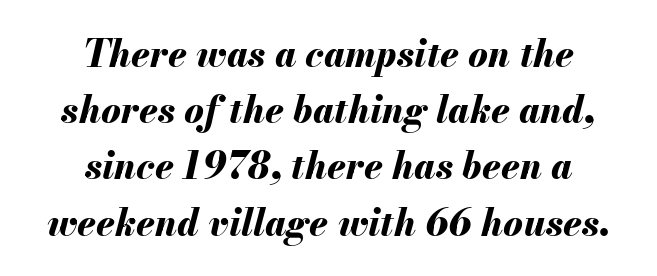
Q: Is the text bold? A: Yes.
Q: Is the text italic (slanted)? A: Yes, it leans right by about 13 degrees.
Q: Is the text underlined? A: No.
Q: How is the paragraph aligned? A: Centered.
Q: Is the spacing between letters normal or unusually wide? A: Normal.
Q: Is the spacing between lines tight, normal or loose? A: Normal.
Q: Width (condensed, normal, or wide)? A: Normal.
Q: Stroke contrast? A: Medium.
Q: x-height? A: Small.
Q: Monospaced? A: No.
